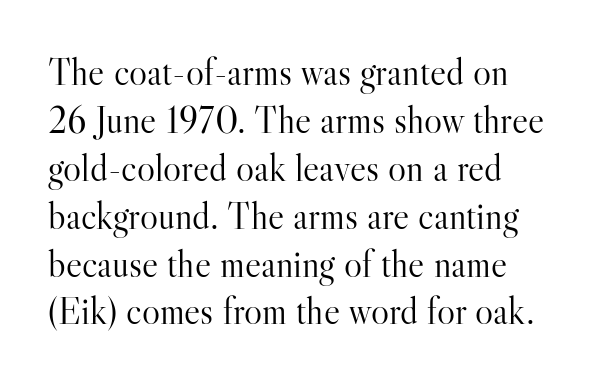
The specimen reads as upright at a glance. Each letter keeps its own natural width here, so spacing adapts to shape. The letters carry serifs — small finishing strokes at the ends of their stems. The font is comparable to plain body text, perhaps lighter. In terms of leading, this rendering sits right in the middle.
